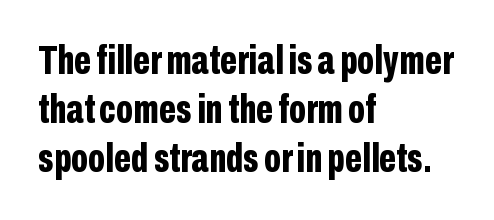
The image shows 41 px bold, condensed sans-serif type, upright; set left-aligned, line spacing 1.2x, normal letter spacing, not underlined; low stroke contrast and a medium x-height.
